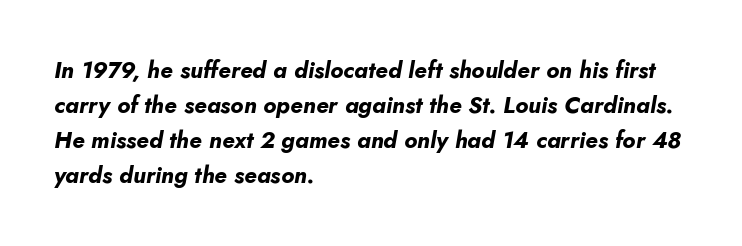
The image shows 23 px bold type, italic (leaning right); set left-aligned, normal line spacing (1.52x), normal letter spacing, not underlined.
